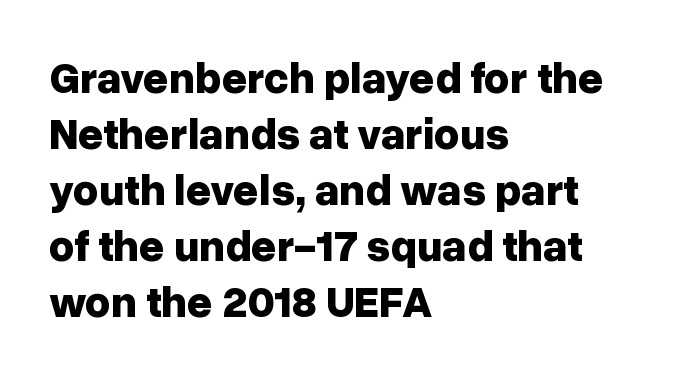
The image shows 44 px bold sans-serif type, upright; set left-aligned, normal line spacing (1.27x), normal letter spacing, not underlined; low stroke contrast and a medium x-height.
